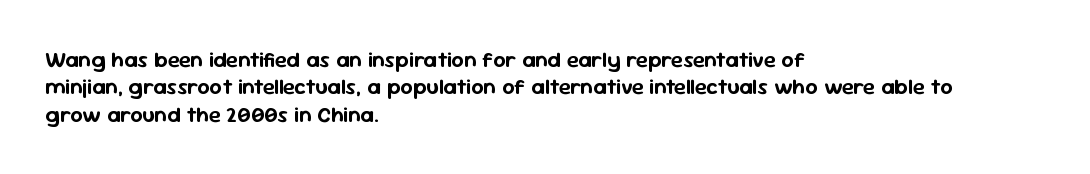
{"italic": "no", "underline": "no", "align": "left", "line_spacing_ratio": 1.24, "letter_spacing": "normal", "letter_spacing_em": 0.0, "glyph_px": 22}
